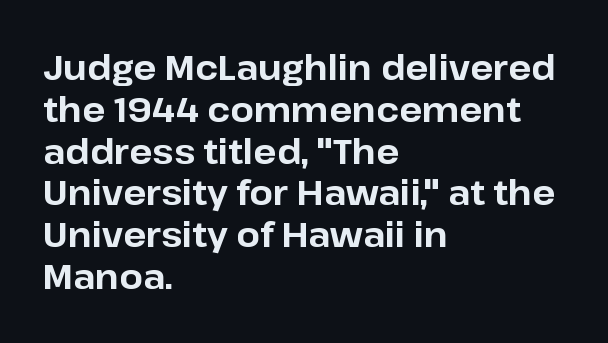
Q: Is the text bold? A: Yes.
Q: Is the text italic (slanted)? A: No, it is upright.
Q: Is the typeface a serif or a sans-serif typeface? A: Sans-serif.
Q: Is the text underlined? A: No.
Q: How is the paragraph aligned? A: Left-aligned.
Q: Is the spacing between letters normal or unusually wide? A: Normal.
Q: Width (condensed, normal, or wide)? A: Normal.
Q: Stroke contrast? A: Low.
Q: x-height? A: Medium.
Q: Monospaced? A: No.
